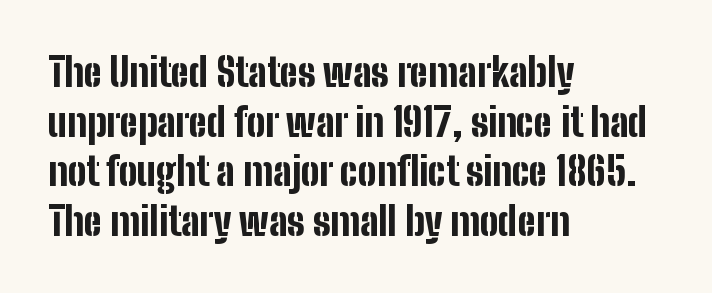
The vertical gap from one line to the next is medium. Designer's note — italics off, roman on. Has an underline been added? It has not. These lines stack with their left ends in a neat column. The letters carry no serifs — their stems end cleanly without finishing strokes.
